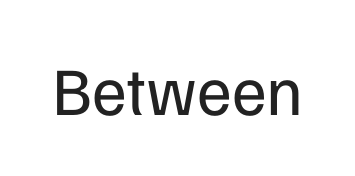
Nothing heavy about these letters — not bold at all. The rendering uses natural spacing where letterforms have individual widths. The characters display no serif detailing; their extremities are plain. There is no visible air inserted between adjacent glyphs. Clear beneath every line of the passage.
